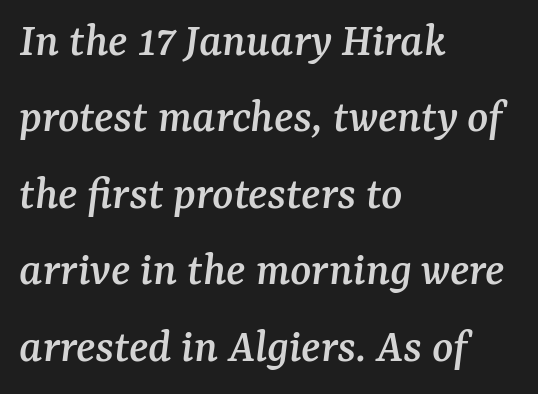
The image shows 49 px serif type, italic (leaning right); set left-aligned, normal line spacing (1.56x), normal letter spacing, not underlined; medium stroke contrast and a medium x-height.
